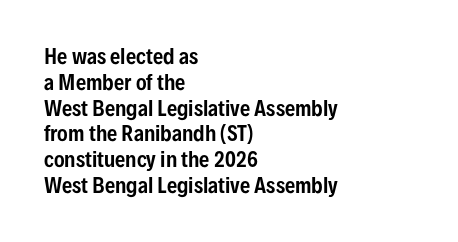
Is there any slant? The stems are plumb. Clear beneath every line of the passage. Nobody touched the tracking dial on this one. Line beginnings align vertically; line endings do not. One glance says typical: line gaps are just what's usual.
